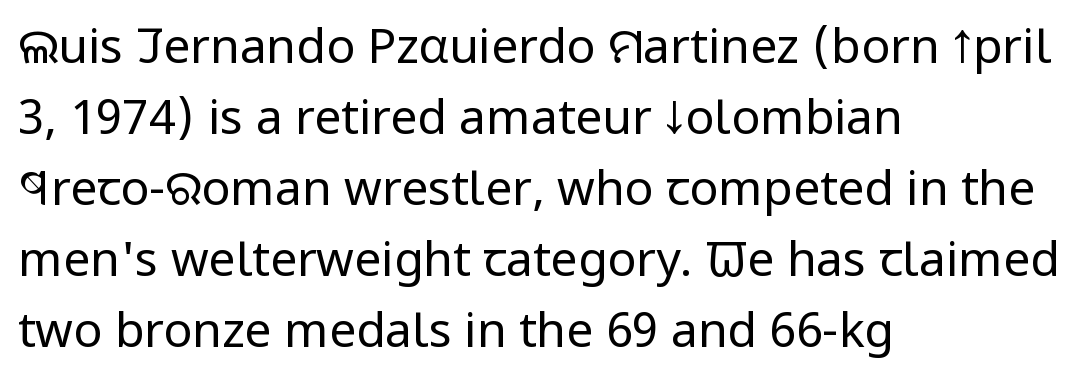
{"serif": "no", "italic": "no", "bold": "no", "weight": "regular", "width": "condensed", "stroke_contrast": "low", "x_height": "large", "monospaced": "no", "underline": "no", "align": "left", "line_spacing": "normal", "line_spacing_ratio": 1.48, "letter_spacing": "normal", "letter_spacing_em": 0.0, "glyph_px": 48}
